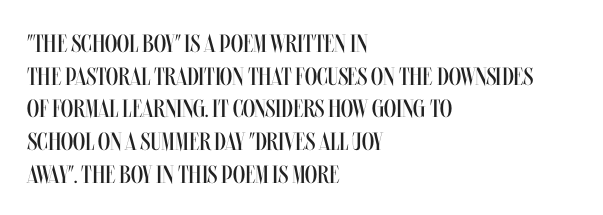
The image shows 25 px text type, upright; set left-aligned, normal line spacing (1.31x), normal letter spacing, not underlined.
